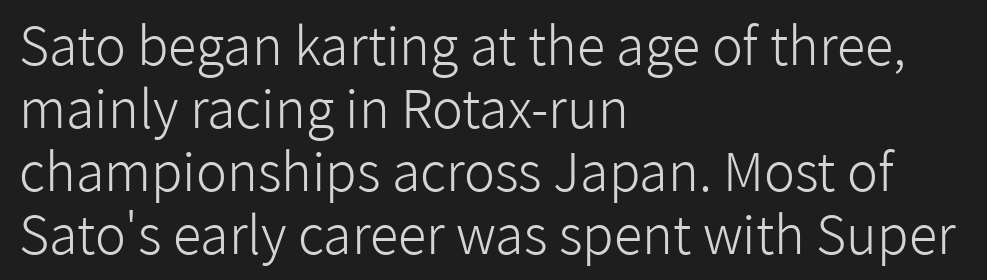
The ragged edge is on the right, which tells us the setting is flush left. The gap between lines stays unmarked. This sample uses plain, unmodified letter spacing. The rendering uses natural spacing where letterforms have individual widths.
